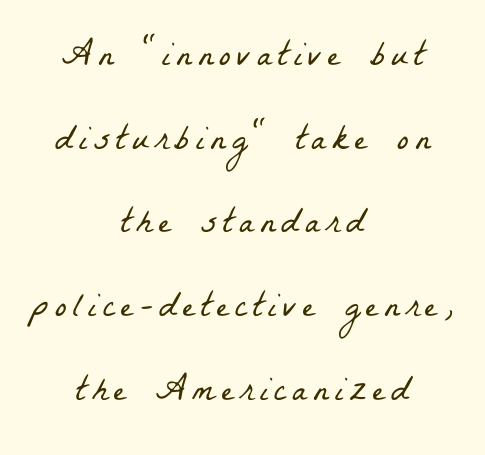
The image shows 35 px light, condensed serif type; set centered, loose line spacing (2.39x), not underlined; low stroke contrast and a medium x-height.
